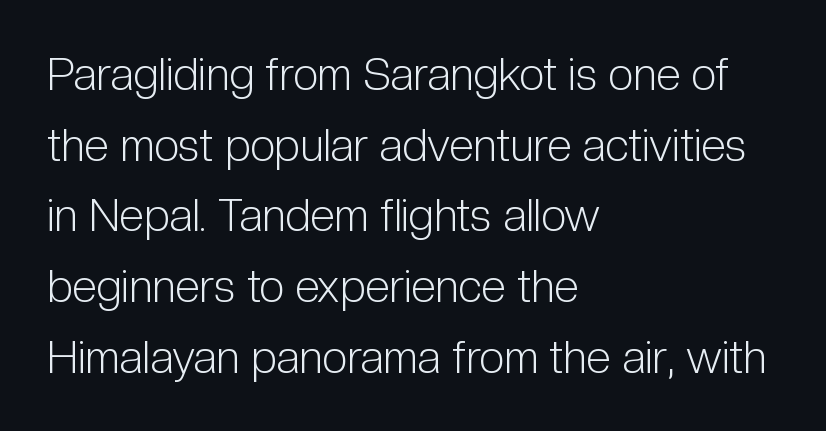
The image shows 45 px light, condensed sans-serif type, upright; set left-aligned, normal line spacing (1.57x), normal letter spacing, not underlined; low stroke contrast and a medium x-height.
